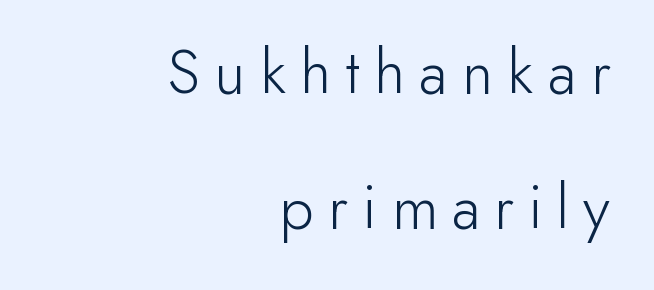
{"serif": "no", "italic": "no", "bold": "no", "weight": "light", "width": "normal", "stroke_contrast": "low", "x_height": "small", "monospaced": "no", "underline": "no", "align": "right", "line_spacing": "loose", "line_spacing_ratio": 2.04, "letter_spacing": "wide", "letter_spacing_em": 0.22, "glyph_px": 66}
